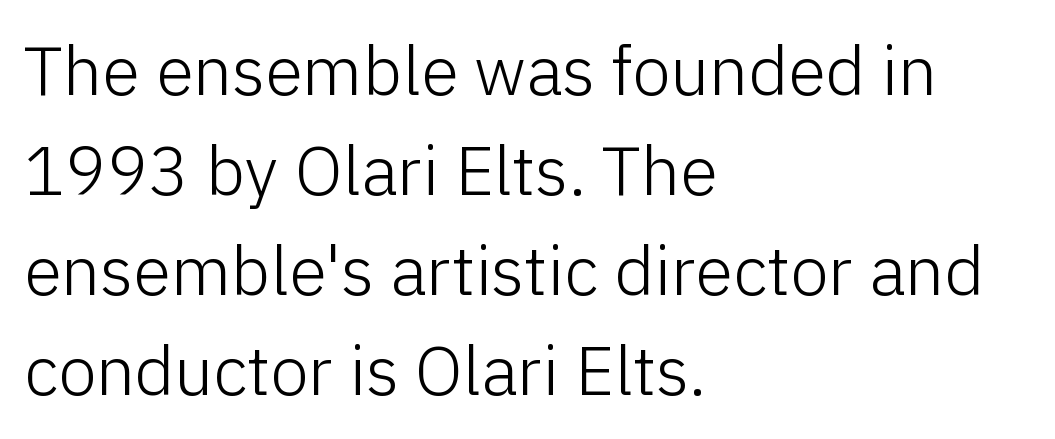
{"serif": "no", "italic": "no", "bold": "no", "weight": "light", "width": "normal", "stroke_contrast": "low", "x_height": "medium", "monospaced": "no", "underline": "no", "align": "left", "line_spacing": "normal", "line_spacing_ratio": 1.45, "letter_spacing": "normal", "letter_spacing_em": 0.0, "glyph_px": 69}
